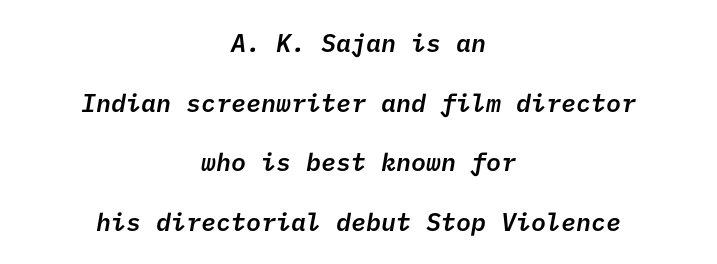
The image shows 25 px text type; set centered, loose line spacing (2.39x), normal letter spacing, not underlined.
